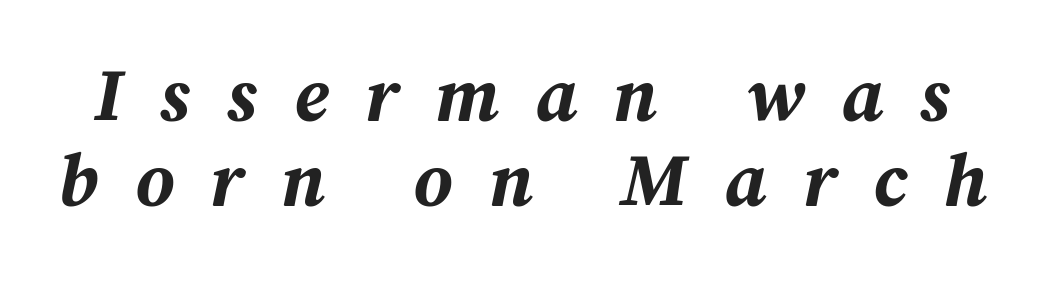
The image shows 74 px bold type, italic (leaning right); set tight line spacing (1.15x), unusually wide letter spacing (+0.49 em), not underlined; medium stroke contrast and a medium x-height.
